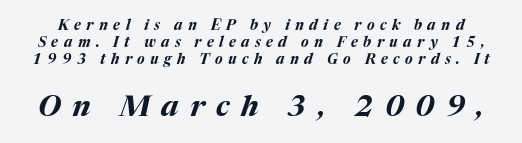
{"italic": "yes", "lean": "right", "slant_degrees": 17, "bold": "yes", "weight": "bold", "width": "normal", "stroke_contrast": "medium", "x_height": "medium", "monospaced": "no", "underline": "no", "line_spacing_ratio": 1.21, "letter_spacing": "wide", "letter_spacing_em": 0.39, "larger_block": "second", "size_ratio": 2.07, "glyph_px": 29}
